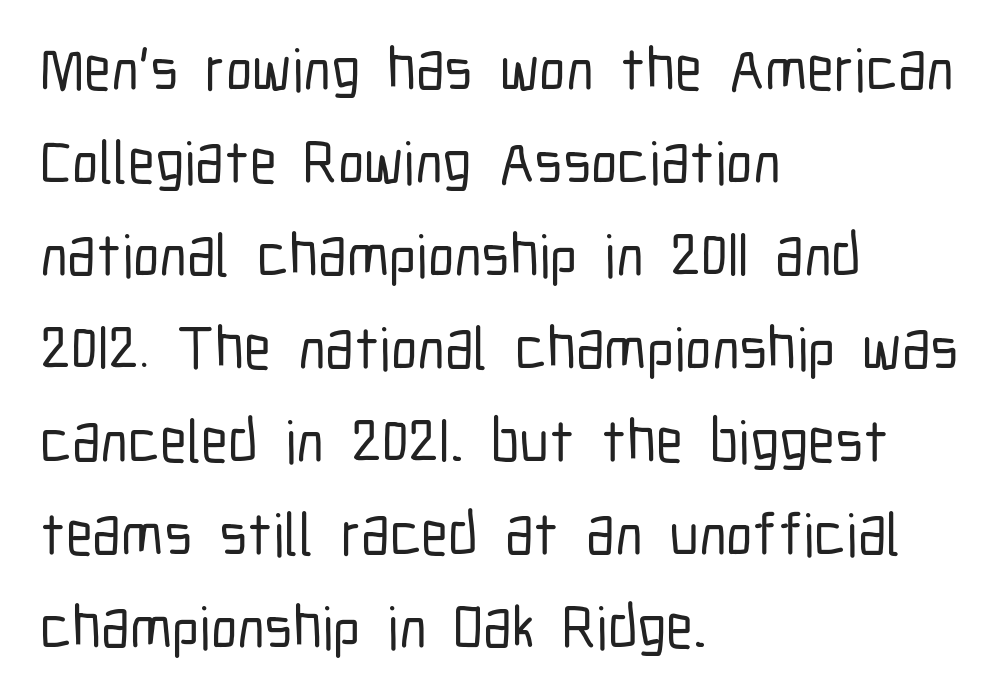
Q: Is the text italic (slanted)? A: No, it is upright.
Q: Is the typeface a serif or a sans-serif typeface? A: Sans-serif.
Q: Is the text underlined? A: No.
Q: How is the paragraph aligned? A: Left-aligned.
Q: Is the spacing between letters normal or unusually wide? A: Normal.
Q: Is the spacing between lines tight, normal or loose? A: Normal.
Q: Width (condensed, normal, or wide)? A: Condensed.
Q: Stroke contrast? A: Low.
Q: x-height? A: Medium.
Q: Monospaced? A: No.
